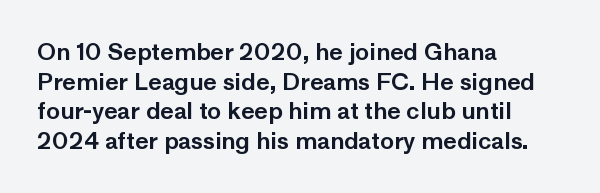
Descenders are the only things crossing below the line. A classic flush-left, rag-right setting is used for this passage. Upright lettering throughout. Quick note: interline space is typical. Letter spacing: default.
